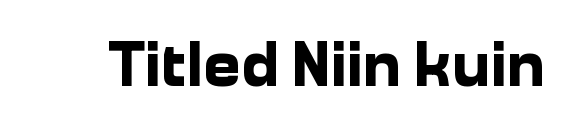
Is the letter spacing exaggerated? No — it looks like the ordinary default. Honestly, there is no underline to notice here at all. Is this a fixed-width face? No — the glyphs have proportional, varying widths. This sample uses a sans-serif face. Every character sits straight up, as roman type does.
